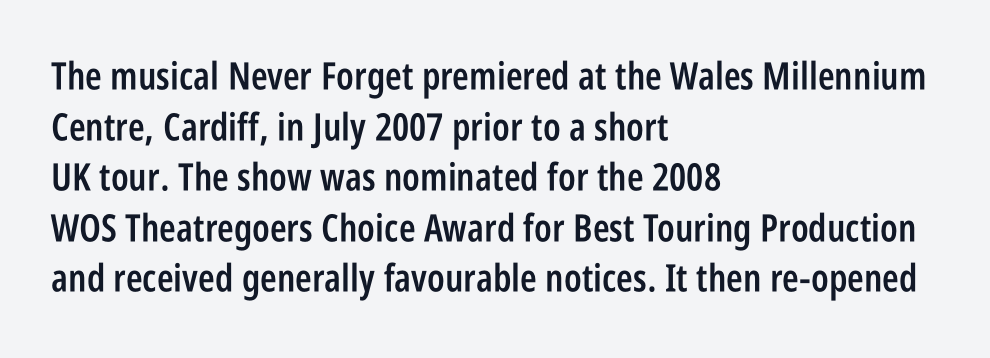
The zone under the glyphs is completely vacant. Do the letters lean? They stand straight. Horizontally, the lines are justified to the leading edge only. Vertically, the passage feels balanced, rows spaced as you'd expect. In terms of weight, the rendering is demibold, just under bold. Note the varied advance widths — an 'i' is clearly narrower than an 'm'.
